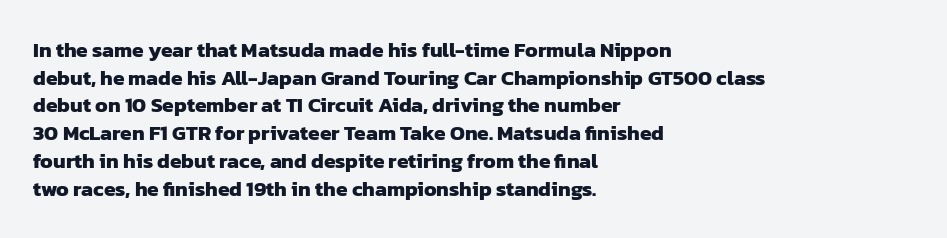
Summary of vertical rhythm: regular, with standard interline spacing. The tracking reads as untouched default to a designer's eye. The baseline area is clear. I'd describe the lettering as bold — thick and assertive. Short and long lines alike share a common starting point at left.
